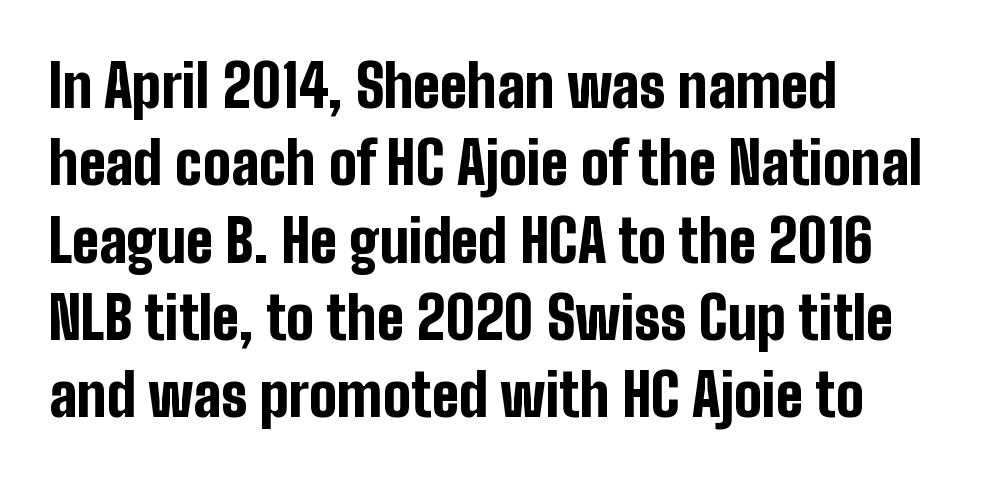
The image shows 59 px bold, condensed sans-serif type, upright; set left-aligned, normal line spacing (1.31x), normal letter spacing, not underlined; low stroke contrast and a medium x-height.
